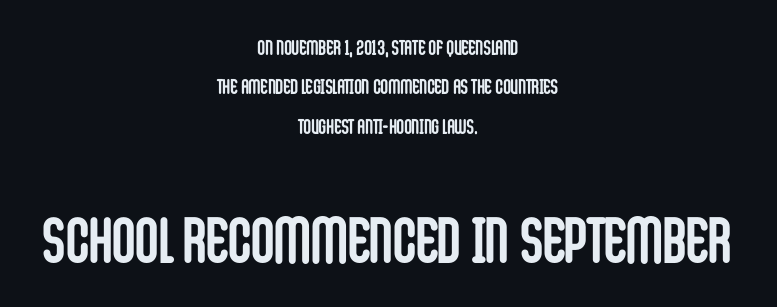
Q: Is the text bold? A: Yes.
Q: Is the text italic (slanted)? A: No, it is upright.
Q: Is the typeface a serif or a sans-serif typeface? A: Sans-serif.
Q: Is the text underlined? A: No.
Q: How is the paragraph aligned? A: Centered.
Q: Is the spacing between letters normal or unusually wide? A: Normal.
Q: Which block of text is set in a larger size, the first (top) or the second (bottom)? A: The second (bottom) one.
Q: Width (condensed, normal, or wide)? A: Condensed.
Q: Stroke contrast? A: Low.
Q: x-height? A: Large.
Q: Monospaced? A: No.
